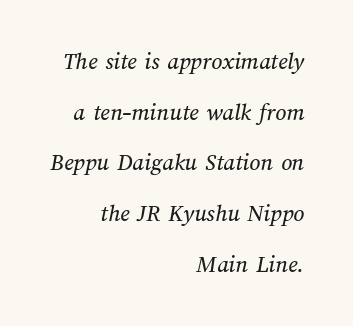
If you measured baseline to baseline, you'd find a long distance. Glance below the letters and you will spot only blank space. Reading down the block, your eye finds every line finishing at a fixed right position. A typesetter would call this zero additional tracking.
